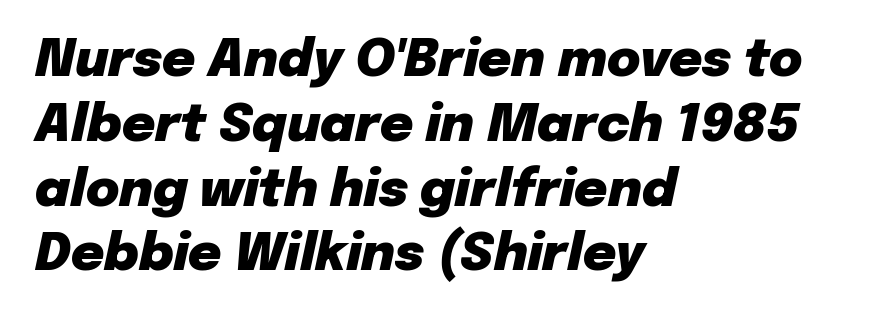
The image shows 51 px heavy type, italic (leaning right); set left-aligned, normal line spacing (1.27x), normal letter spacing, not underlined; low stroke contrast and a medium x-height.
